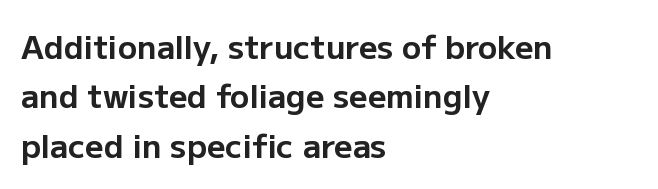
Q: Is the text bold? A: Yes.
Q: Is the text italic (slanted)? A: No, it is upright.
Q: Is the typeface a serif or a sans-serif typeface? A: Sans-serif.
Q: Is the text underlined? A: No.
Q: How is the paragraph aligned? A: Left-aligned.
Q: Is the spacing between letters normal or unusually wide? A: Normal.
Q: Is the spacing between lines tight, normal or loose? A: Normal.
Q: Width (condensed, normal, or wide)? A: Normal.
Q: Stroke contrast? A: Low.
Q: x-height? A: Medium.
Q: Monospaced? A: No.
